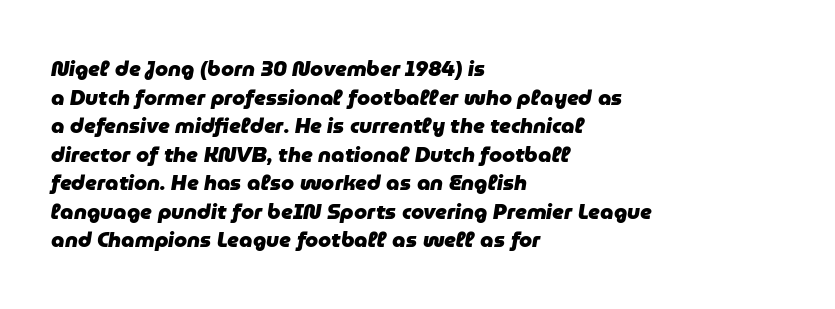
Reading down the block, your eye returns to a fixed left position each line. Italic? Definitely — the glyphs are oblique. The space beneath each line is pristine and unruled. Heavy, bold letterforms. Tracking value appears to be zero — textbook default spacing.
